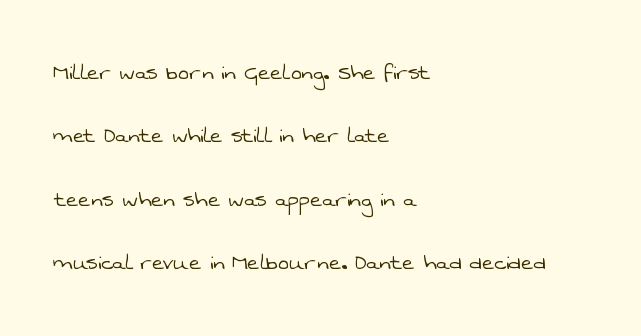
The space directly below the letters is spotless. Alignment: flush left. The strokes are not fattened; the text isn't bold. Vertically, the passage feels expansive, rows floating well apart. Observe the ordinary spacing: letters are neighbours, not strangers.
